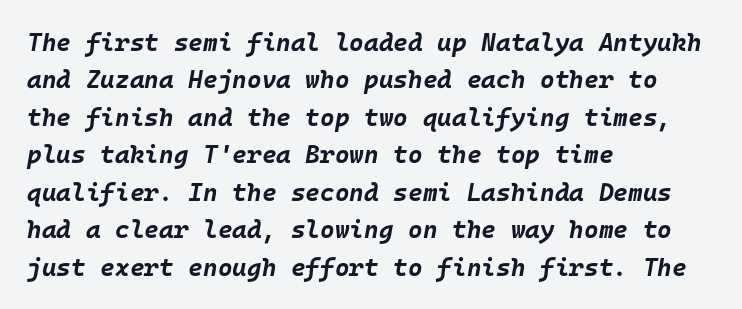
The image shows 25 px bold type, italic (leaning right); set left-aligned, normal line spacing (1.5x), normal letter spacing, not underlined.
